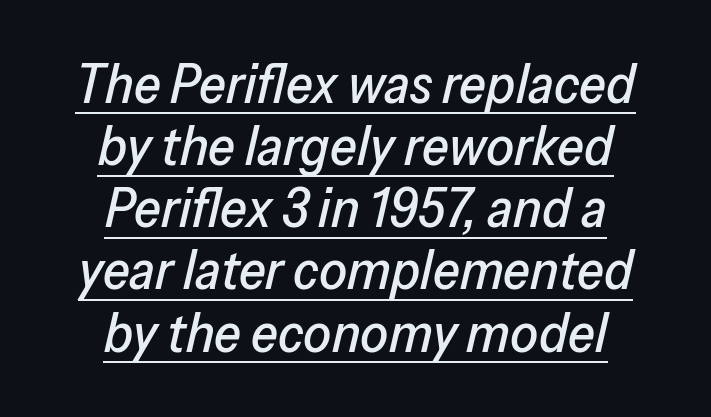
The image shows 55 px text type, italic (leaning right); set centered, tight line spacing (1.13x), normal letter spacing, underlined; low stroke contrast and a medium x-height.
